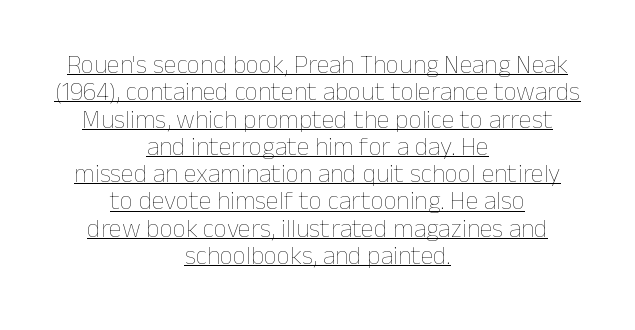
{"italic": "no", "bold": "no", "underline": "yes", "align": "center", "line_spacing": "tight", "line_spacing_ratio": 1.05, "letter_spacing": "normal", "letter_spacing_em": 0.0, "glyph_px": 26}
